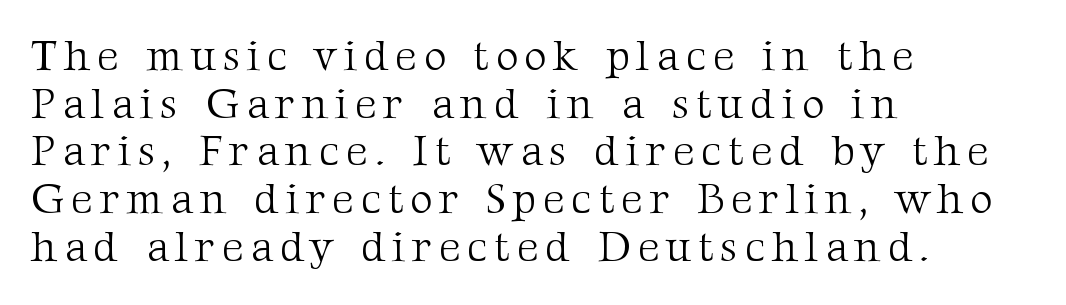
The image shows 43 px light serif type, upright; set left-aligned, tight line spacing (1.11x), not underlined; medium stroke contrast and a medium x-height.
